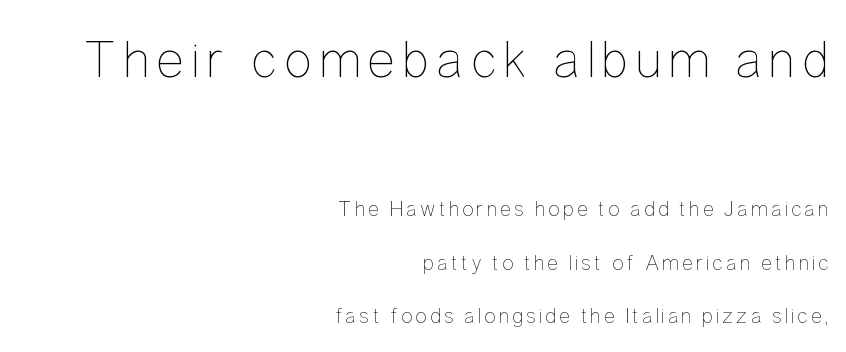
Compare the two chunks: the upper has the greater cap height. This is roman type, the default non-slanted kind. All the whitespace from short lines collects on the left. Note the varied advance widths — an 'i' is clearly narrower than an 'm'. Heaviness? Minimal to ordinary, like unemphasized prose. Beneath every word, the page is bare.
